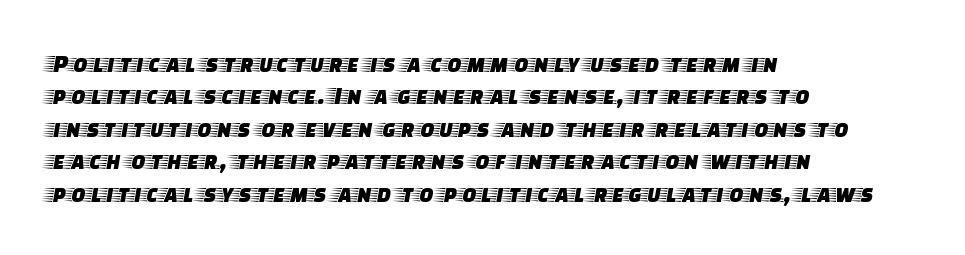
The image shows 26 px text type; set left-aligned, normal line spacing (1.25x), normal letter spacing, not underlined.
